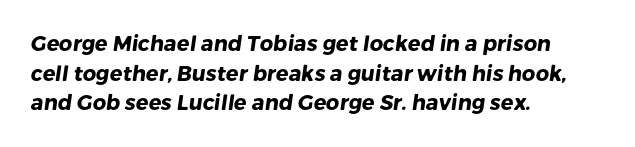
The image shows 21 px bold type; set left-aligned, normal line spacing (1.41x), normal letter spacing, not underlined.
